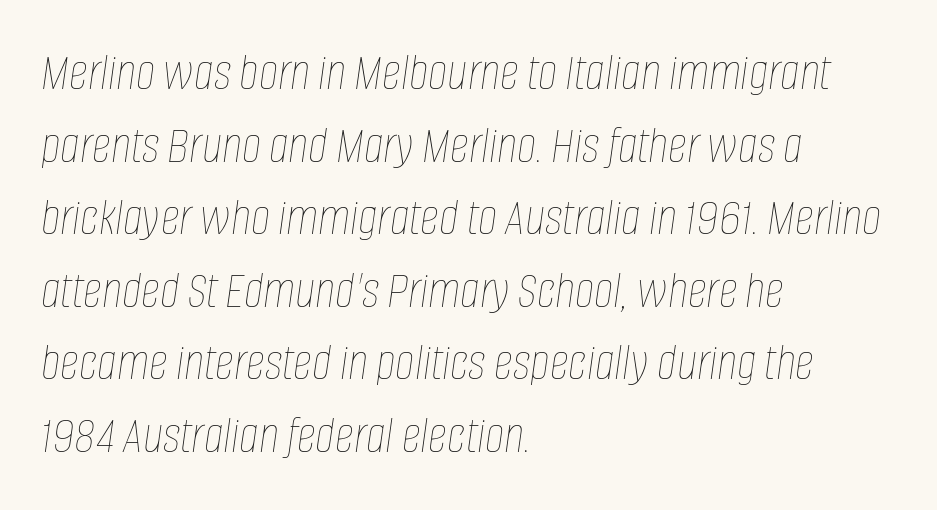
Descenders hang freely into open space. Looks like regular typesetting: each glyph gets only the width it needs. The vertical gap from one line to the next is medium. Horizontal alignment here is leftward, the default for most running prose. Italic: yes, the glyphs are oblique.
